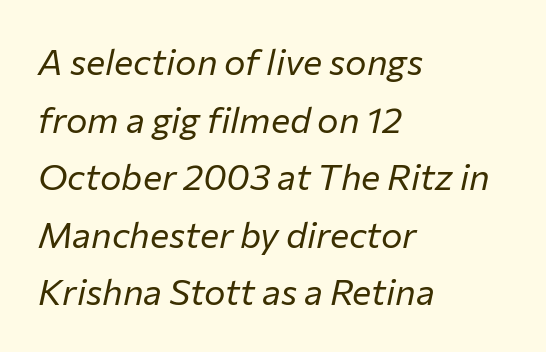
{"italic": "yes", "lean": "right", "slant_degrees": 12, "bold": "no", "weight": "regular", "width": "normal", "stroke_contrast": "low", "x_height": "medium", "monospaced": "no", "underline": "no", "align": "left", "line_spacing": "normal", "line_spacing_ratio": 1.6, "letter_spacing": "normal", "letter_spacing_em": 0.0, "glyph_px": 36}
